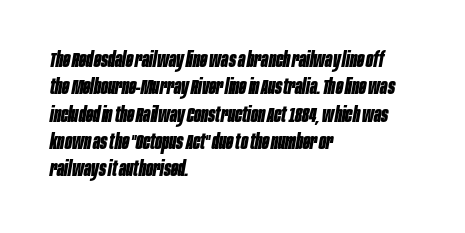
Rows of type keep a routine distance in the vertical direction. The font's italic variant was chosen for this text. This rendering leaves character spacing at its baseline value. Is the block centered? No — it sits flush against the left margin.
